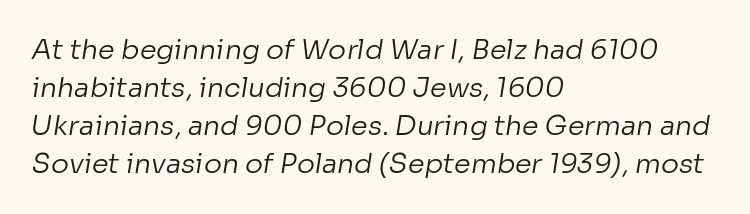
{"bold": "no", "underline": "no", "align": "left", "line_spacing": "normal", "line_spacing_ratio": 1.41, "letter_spacing": "normal", "letter_spacing_em": 0.0, "glyph_px": 27}
